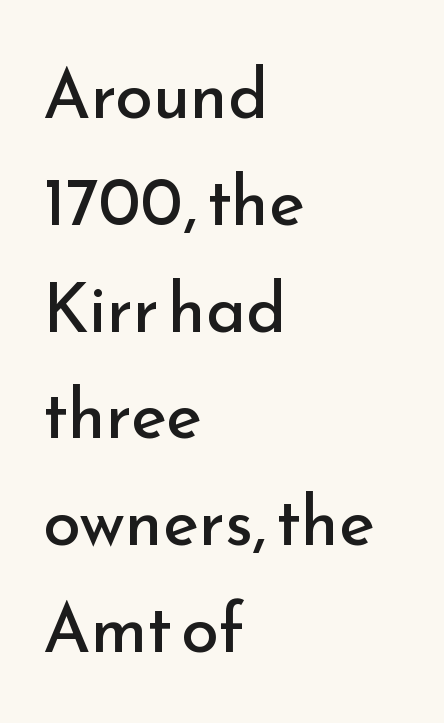
The passage shown is not bold in any degree. Spacing between characters is what you'd get straight out of the box. Every character sits straight up, as roman type does. The designer left line spacing at the default. You could not count columns in this text — the font is proportionally spaced.
